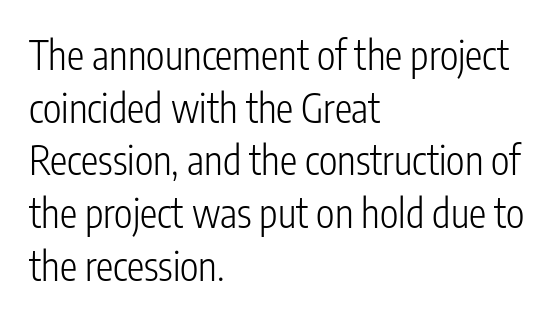
{"serif": "no", "italic": "no", "bold": "no", "weight": "light", "width": "condensed", "stroke_contrast": "low", "x_height": "medium", "monospaced": "no", "underline": "no", "align": "left", "line_spacing": "normal", "line_spacing_ratio": 1.35, "letter_spacing": "normal", "letter_spacing_em": 0.0, "glyph_px": 39}
